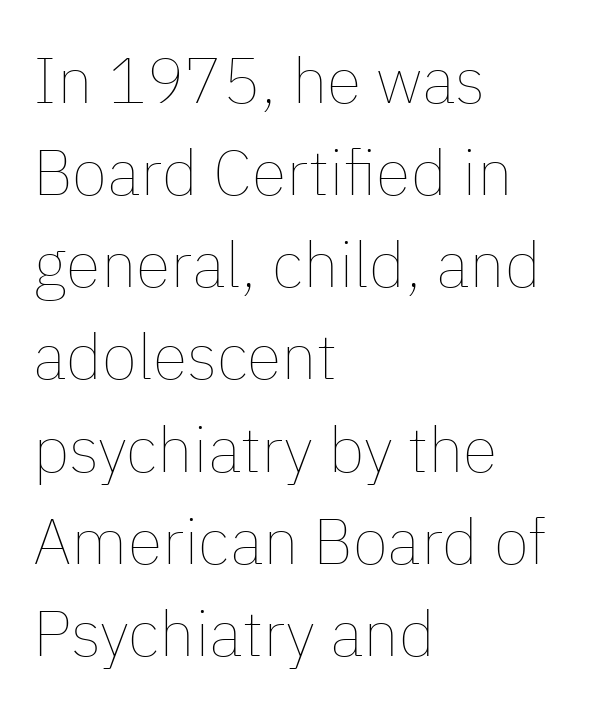
{"italic": "no", "bold": "no", "weight": "thin", "width": "normal", "stroke_contrast": "low", "x_height": "medium", "monospaced": "no", "underline": "no", "align": "left", "line_spacing": "normal", "line_spacing_ratio": 1.44, "letter_spacing": "normal", "letter_spacing_em": 0.0, "glyph_px": 64}
